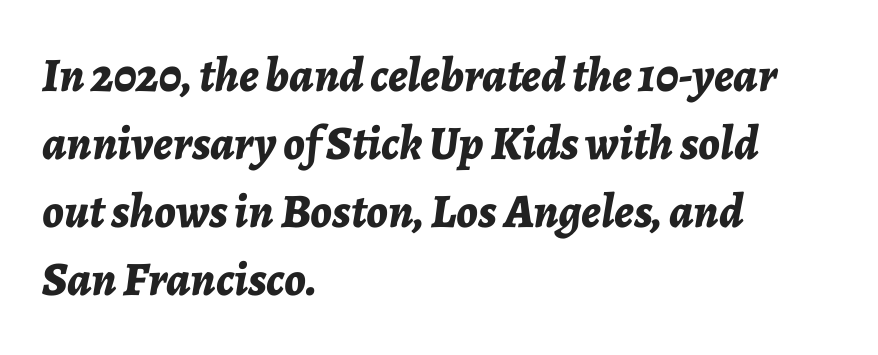
Q: Is the text bold? A: Yes.
Q: Is the text italic (slanted)? A: Yes, it leans right by about 7 degrees.
Q: Is the text underlined? A: No.
Q: How is the paragraph aligned? A: Left-aligned.
Q: Is the spacing between letters normal or unusually wide? A: Normal.
Q: Is the spacing between lines tight, normal or loose? A: Normal.
Q: Width (condensed, normal, or wide)? A: Normal.
Q: Stroke contrast? A: Low.
Q: x-height? A: Medium.
Q: Monospaced? A: No.
